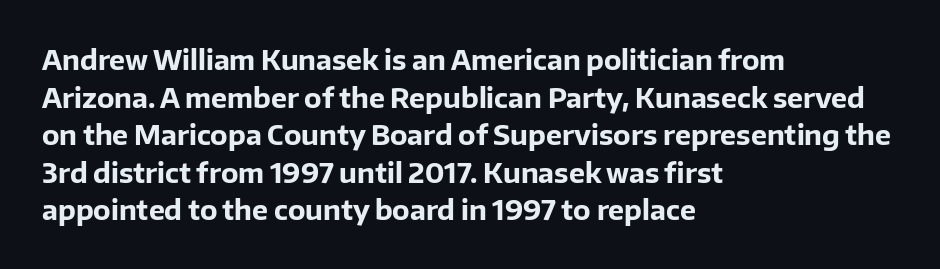
The image shows 27 px bold type, upright; set left-aligned, normal line spacing (1.39x), normal letter spacing, not underlined.
